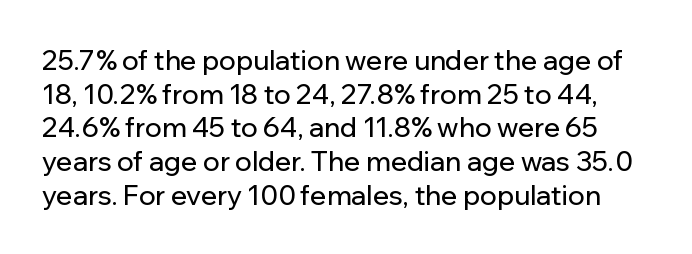
{"italic": "no", "underline": "no", "line_spacing": "normal", "line_spacing_ratio": 1.25, "letter_spacing": "normal", "letter_spacing_em": 0.0, "glyph_px": 27}
